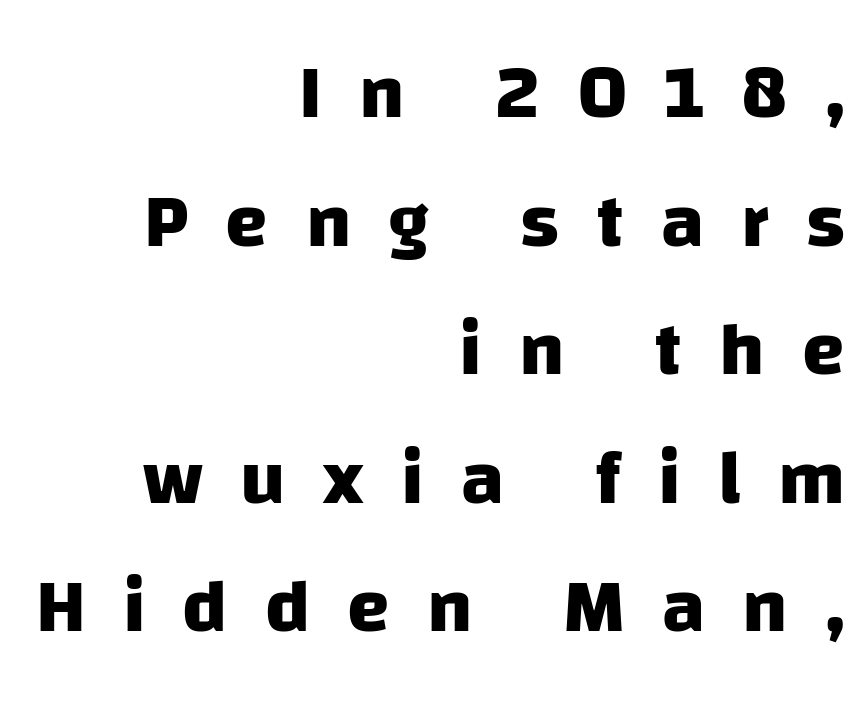
Q: Is the text bold? A: Yes.
Q: Is the typeface a serif or a sans-serif typeface? A: Sans-serif.
Q: Is the text underlined? A: No.
Q: How is the paragraph aligned? A: Right-aligned.
Q: Is the spacing between letters normal or unusually wide? A: Unusually wide.
Q: Is the spacing between lines tight, normal or loose? A: Normal.
Q: Width (condensed, normal, or wide)? A: Normal.
Q: Stroke contrast? A: Low.
Q: x-height? A: Large.
Q: Monospaced? A: No.
